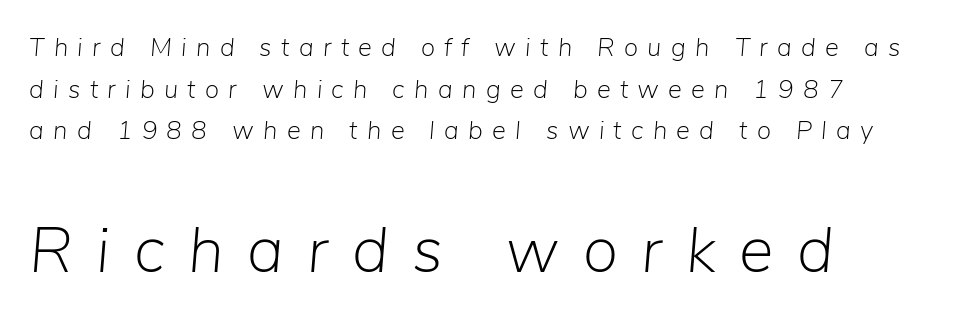
Q: Is the text bold? A: No.
Q: Is the text italic (slanted)? A: Yes, it leans right by about 5 degrees.
Q: Is the text underlined? A: No.
Q: How is the paragraph aligned? A: Left-aligned.
Q: Is the spacing between letters normal or unusually wide? A: Unusually wide.
Q: Is the spacing between lines tight, normal or loose? A: Normal.
Q: Which block of text is set in a larger size, the first (top) or the second (bottom)? A: The second (bottom) one.
Q: Width (condensed, normal, or wide)? A: Normal.
Q: Stroke contrast? A: Low.
Q: x-height? A: Medium.
Q: Monospaced? A: No.
